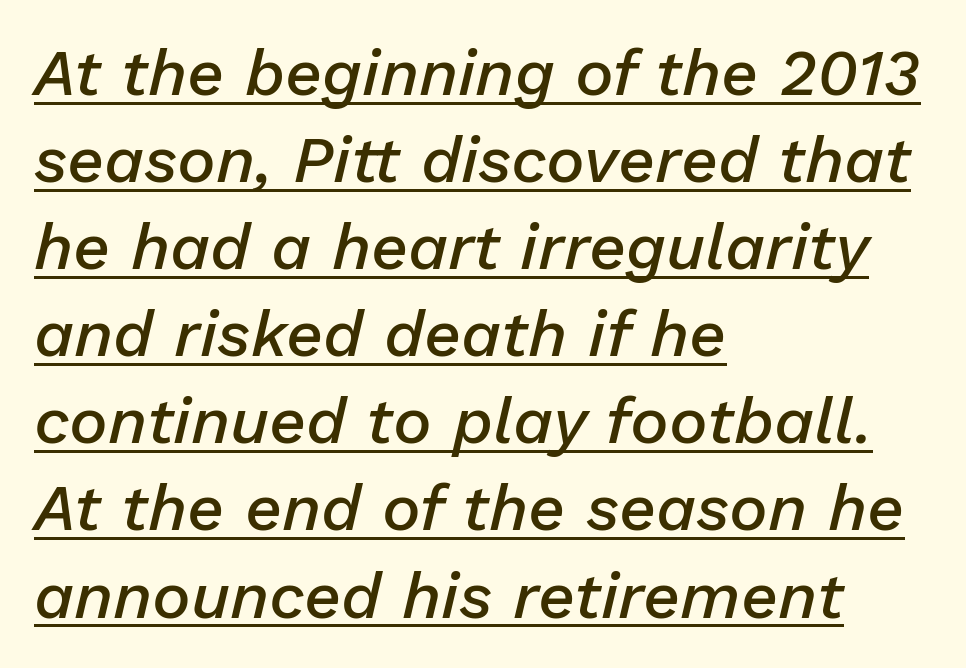
Q: Is the text bold? A: Semi-bold.
Q: Is the text italic (slanted)? A: Yes, it leans right by about 13 degrees.
Q: Is the text underlined? A: Yes.
Q: How is the paragraph aligned? A: Left-aligned.
Q: Is the spacing between letters normal or unusually wide? A: Normal.
Q: Is the spacing between lines tight, normal or loose? A: Normal.
Q: Width (condensed, normal, or wide)? A: Normal.
Q: Stroke contrast? A: Low.
Q: x-height? A: Medium.
Q: Monospaced? A: No.
